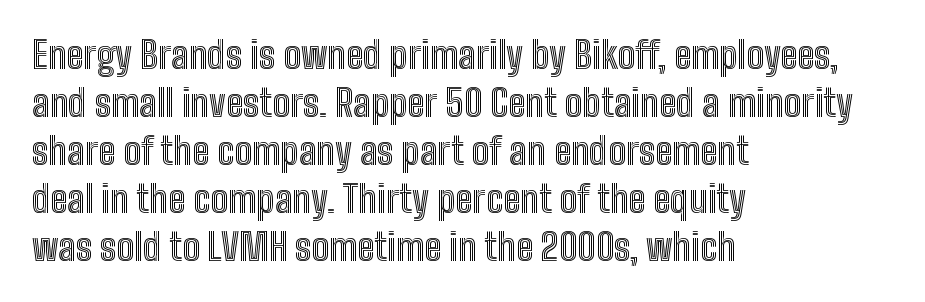
Q: Is the text italic (slanted)? A: No, it is upright.
Q: Is the text underlined? A: No.
Q: How is the paragraph aligned? A: Left-aligned.
Q: Is the spacing between letters normal or unusually wide? A: Normal.
Q: Is the spacing between lines tight, normal or loose? A: Normal.
Q: Width (condensed, normal, or wide)? A: Condensed.
Q: x-height? A: Medium.
Q: Monospaced? A: No.
